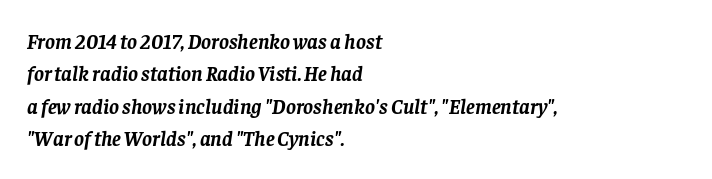
The image shows 21 px bold type, italic (leaning right); set left-aligned, normal line spacing (1.54x), normal letter spacing, not underlined.
